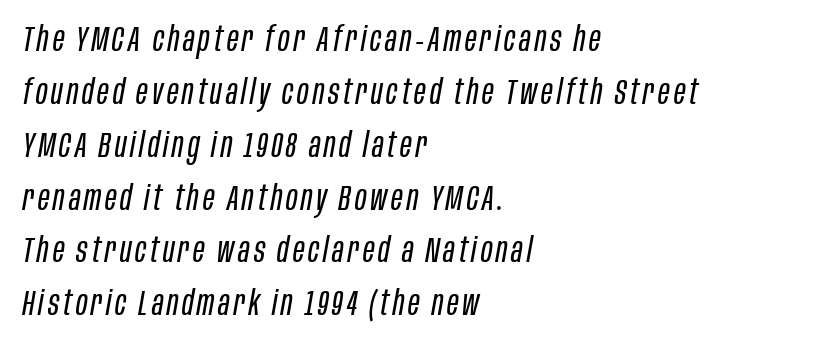
Q: Is the text bold? A: No.
Q: Is the text italic (slanted)? A: Yes, it leans right by about 10 degrees.
Q: Is the text underlined? A: No.
Q: How is the paragraph aligned? A: Left-aligned.
Q: Is the spacing between lines tight, normal or loose? A: Normal.
Q: Width (condensed, normal, or wide)? A: Condensed.
Q: Stroke contrast? A: Low.
Q: x-height? A: Large.
Q: Monospaced? A: No.
